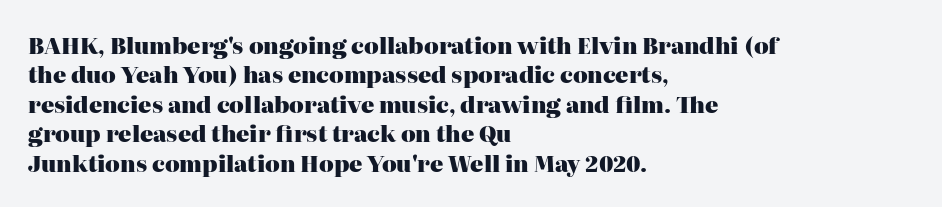
Q: Is the text bold? A: Yes.
Q: Is the text italic (slanted)? A: No, it is upright.
Q: Is the text underlined? A: No.
Q: How is the paragraph aligned? A: Left-aligned.
Q: Is the spacing between letters normal or unusually wide? A: Normal.
Q: Is the spacing between lines tight, normal or loose? A: Normal.
